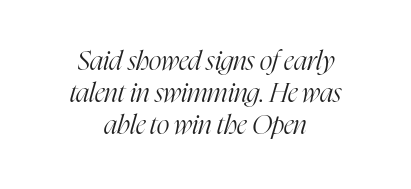
{"italic": "yes", "lean": "right", "slant_degrees": 16, "bold": "no", "underline": "no", "align": "center", "line_spacing_ratio": 1.19, "letter_spacing": "normal", "letter_spacing_em": 0.0, "glyph_px": 27}
